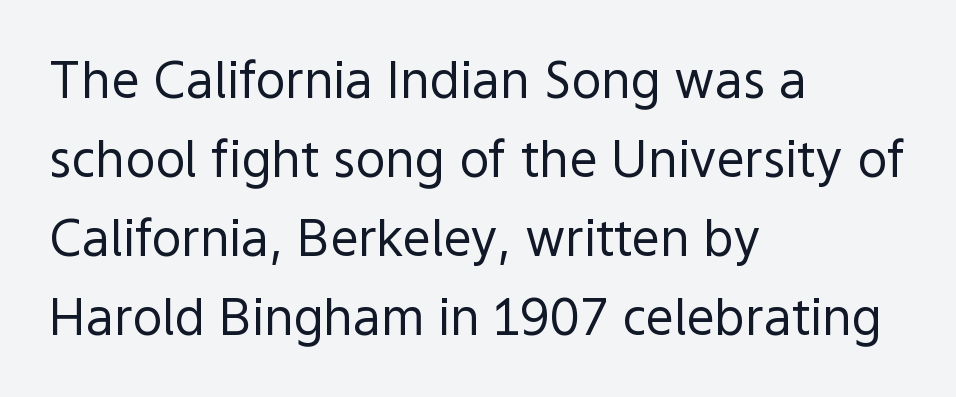
Stroke terminals: plain, sans-serif. The lettering stays uniformly vertical, giving the passage a roman look. Reading down the column, the eye jumps a familiar distance to each next line. Default kerning and tracking; the words read as compact shapes.
